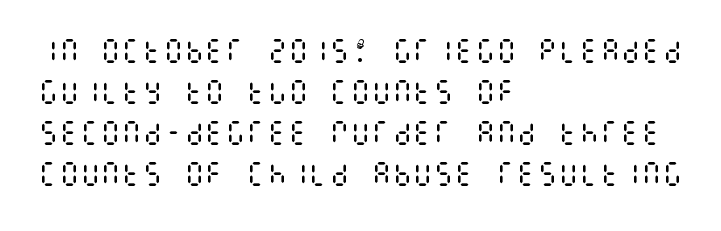
Q: Is the text bold? A: No.
Q: Is the text italic (slanted)? A: No, it is upright.
Q: Is the text underlined? A: No.
Q: How is the paragraph aligned? A: Left-aligned.
Q: Is the spacing between letters normal or unusually wide? A: Normal.
Q: Is the spacing between lines tight, normal or loose? A: Normal.
